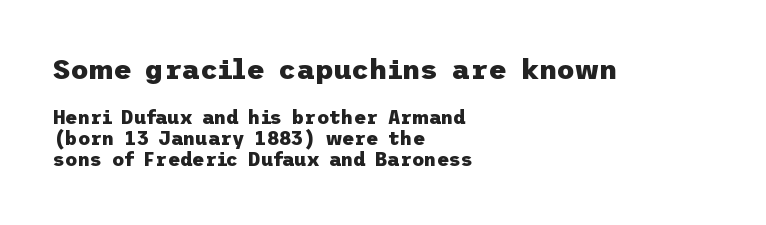
Q: Is the text bold? A: Yes.
Q: Is the text italic (slanted)? A: No, it is upright.
Q: Is the typeface a serif or a sans-serif typeface? A: Sans-serif.
Q: Is the text underlined? A: No.
Q: How is the paragraph aligned? A: Left-aligned.
Q: Is the spacing between letters normal or unusually wide? A: Normal.
Q: Is the spacing between lines tight, normal or loose? A: Tight.
Q: Which block of text is set in a larger size, the first (top) or the second (bottom)? A: The first (top) one.
Q: Width (condensed, normal, or wide)? A: Normal.
Q: Stroke contrast? A: Low.
Q: x-height? A: Medium.
